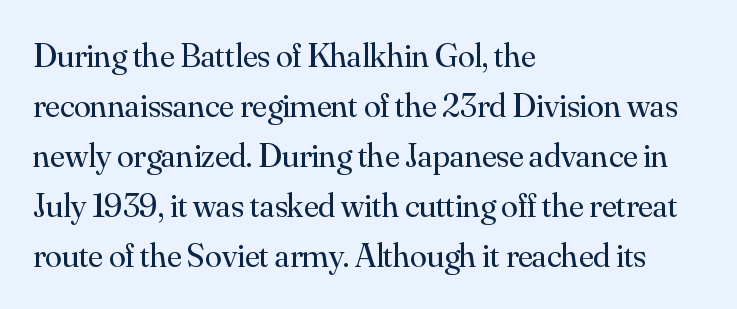
Q: Is the text bold? A: No.
Q: Is the text italic (slanted)? A: No, it is upright.
Q: Is the typeface a serif or a sans-serif typeface? A: Serif.
Q: Is the text underlined? A: No.
Q: How is the paragraph aligned? A: Left-aligned.
Q: Is the spacing between letters normal or unusually wide? A: Normal.
Q: Is the spacing between lines tight, normal or loose? A: Normal.
Q: Width (condensed, normal, or wide)? A: Normal.
Q: Stroke contrast? A: Medium.
Q: x-height? A: Small.
Q: Monospaced? A: No.
